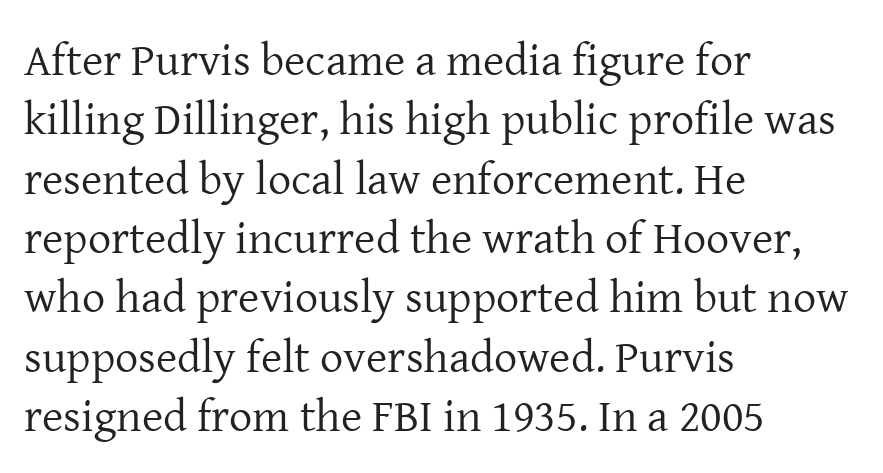
Q: Is the text bold? A: No.
Q: Is the text italic (slanted)? A: No, it is upright.
Q: Is the typeface a serif or a sans-serif typeface? A: Serif.
Q: Is the text underlined? A: No.
Q: How is the paragraph aligned? A: Left-aligned.
Q: Is the spacing between letters normal or unusually wide? A: Normal.
Q: Is the spacing between lines tight, normal or loose? A: Normal.
Q: Width (condensed, normal, or wide)? A: Normal.
Q: Stroke contrast? A: Low.
Q: x-height? A: Medium.
Q: Monospaced? A: No.
